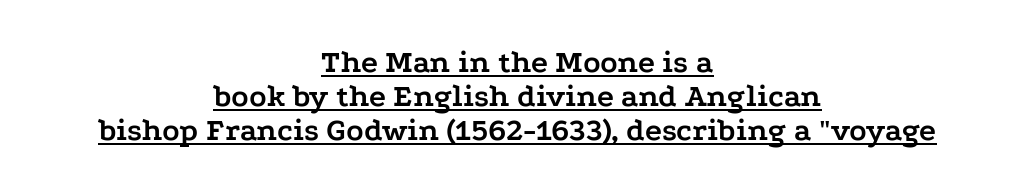
{"serif": "yes", "italic": "no", "bold": "yes", "weight": "semibold", "width": "wide", "stroke_contrast": "low", "x_height": "medium", "monospaced": "no", "underline": "yes", "align": "center", "line_spacing": "tight", "line_spacing_ratio": 1.07, "letter_spacing": "normal", "letter_spacing_em": 0.0, "glyph_px": 32}
